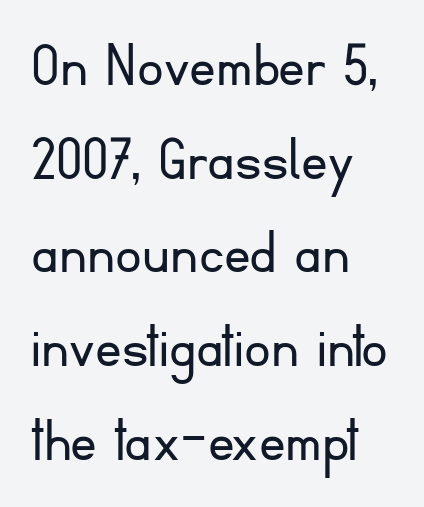
The image shows 66 px light sans-serif type, upright; set left-aligned, normal line spacing (1.42x), normal letter spacing, not underlined; low stroke contrast and a small x-height.
